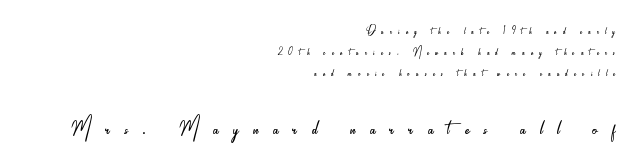
Between these two stacked blocks, the lower one wins on size. The zone under the glyphs is completely vacant. What kind of face is this? One without serifs — a sans. The type is letterspaced generously, with wide tracking. Proportional: the letters do not fall into vertical columns.
